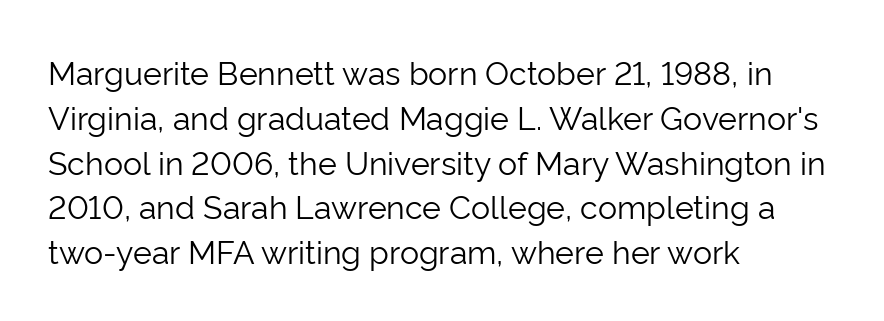
The image shows 32 px light sans-serif type, upright; set left-aligned, normal line spacing (1.4x), normal letter spacing, not underlined; low stroke contrast and a medium x-height.
